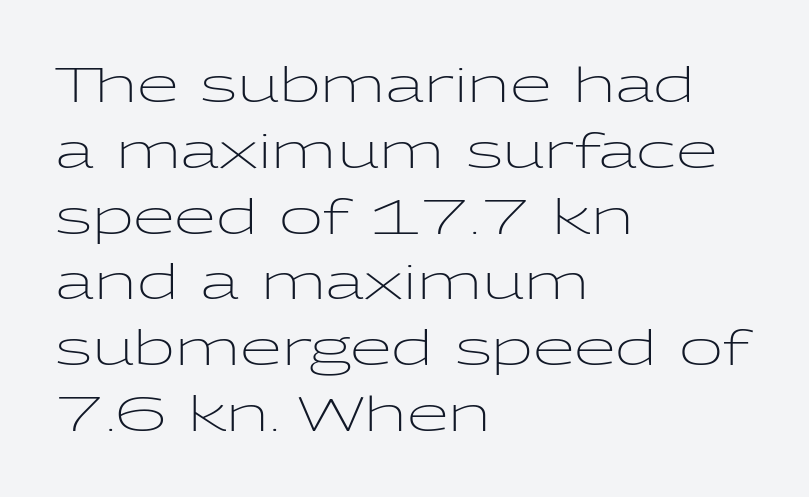
The image shows 48 px light, wide sans-serif type, upright; set left-aligned, normal line spacing (1.37x), normal letter spacing, not underlined; low stroke contrast and a medium x-height.
